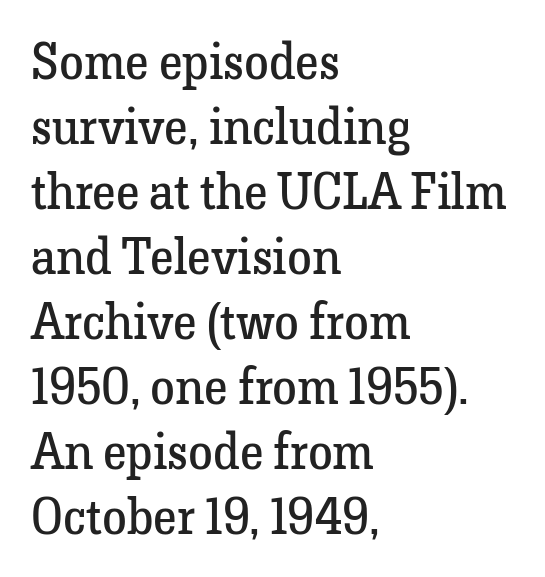
{"serif": "yes", "italic": "no", "bold": "no", "weight": "regular", "width": "normal", "stroke_contrast": "low", "x_height": "medium", "monospaced": "no", "underline": "no", "align": "left", "line_spacing": "normal", "line_spacing_ratio": 1.3, "letter_spacing": "normal", "letter_spacing_em": 0.0, "glyph_px": 50}
